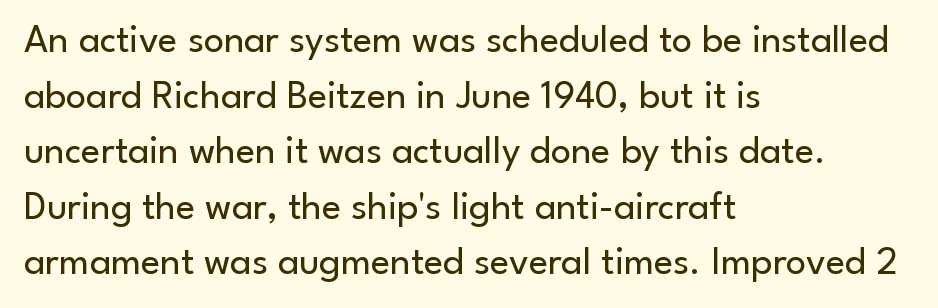
Q: Is the text bold? A: No.
Q: Is the text italic (slanted)? A: No, it is upright.
Q: Is the typeface a serif or a sans-serif typeface? A: Sans-serif.
Q: Is the text underlined? A: No.
Q: How is the paragraph aligned? A: Left-aligned.
Q: Is the spacing between letters normal or unusually wide? A: Normal.
Q: Is the spacing between lines tight, normal or loose? A: Normal.
Q: Width (condensed, normal, or wide)? A: Normal.
Q: Stroke contrast? A: Low.
Q: x-height? A: Small.
Q: Monospaced? A: No.
